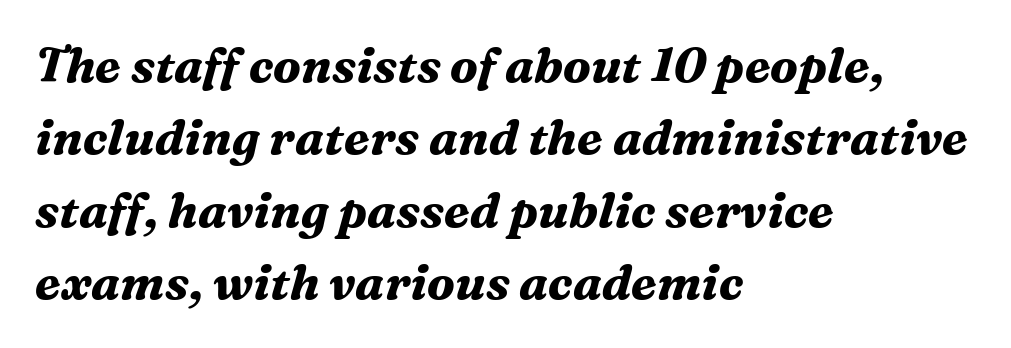
This rendering features lettering with no underline. These lines are rendered in a variable-pitch font. Notice how the stems are inclined rather than vertical — that's the hallmark of italics. Each new line begins a customary step beneath the previous one.
